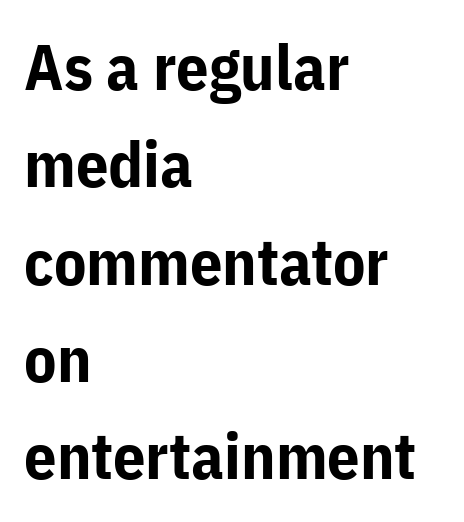
The typeface chosen for these lines omits serifs. The type sits square on the baseline with zero lean. Think of a printed novel: that variable character pitch is what you see here. The rendering uses a bold face; every stroke is thick and dark.
